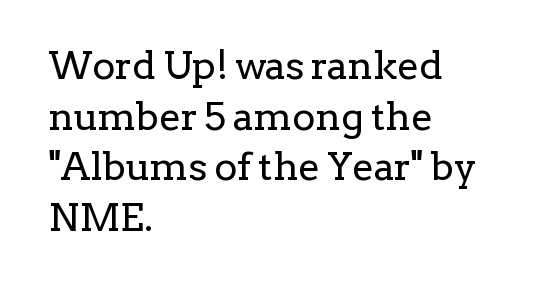
Q: Is the text bold? A: No.
Q: Is the text italic (slanted)? A: No, it is upright.
Q: Is the typeface a serif or a sans-serif typeface? A: Serif.
Q: Is the text underlined? A: No.
Q: How is the paragraph aligned? A: Left-aligned.
Q: Is the spacing between letters normal or unusually wide? A: Normal.
Q: Is the spacing between lines tight, normal or loose? A: Normal.
Q: Width (condensed, normal, or wide)? A: Normal.
Q: Stroke contrast? A: Low.
Q: x-height? A: Medium.
Q: Monospaced? A: No.
